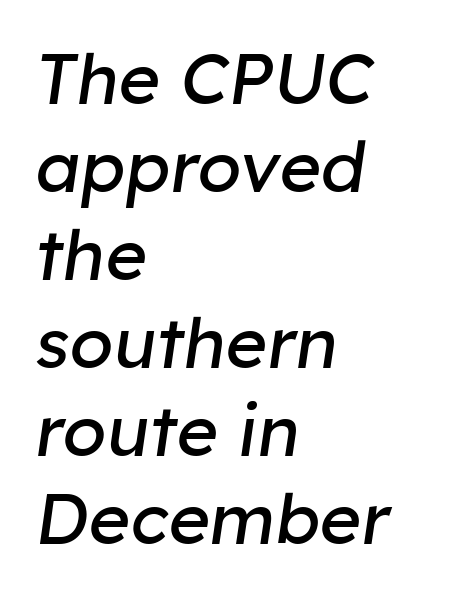
No extra tracking has been applied to these lines. The letters advance in unequal steps, a hallmark of proportional type. When letters slant like this, we call the style italic. Vertical stems look standard width or narrower in stroke. Line beginnings align vertically; line endings do not. The area under the type is left untouched.
